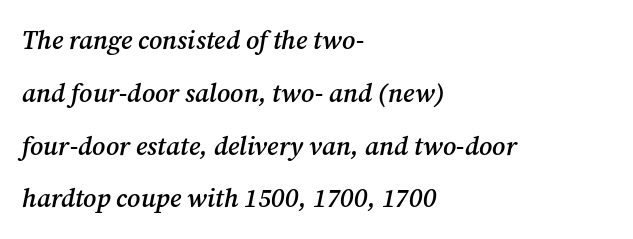
{"italic": "yes", "lean": "right", "slant_degrees": 12, "bold": "semi", "underline": "no", "align": "left", "line_spacing": "loose", "line_spacing_ratio": 2.03, "letter_spacing": "normal", "letter_spacing_em": 0.0, "glyph_px": 26}
